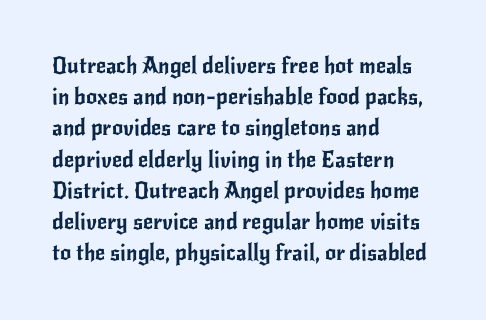
{"italic": "no", "underline": "no", "align": "left", "line_spacing": "normal", "line_spacing_ratio": 1.42, "letter_spacing": "normal", "letter_spacing_em": 0.0, "glyph_px": 22}
